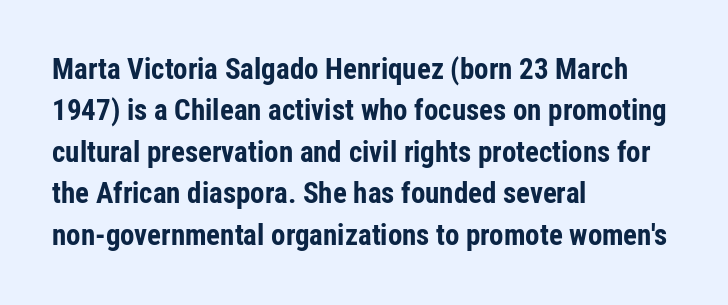
Q: Is the text bold? A: Yes.
Q: Is the text italic (slanted)? A: No, it is upright.
Q: Is the typeface a serif or a sans-serif typeface? A: Sans-serif.
Q: Is the text underlined? A: No.
Q: How is the paragraph aligned? A: Left-aligned.
Q: Is the spacing between letters normal or unusually wide? A: Normal.
Q: Is the spacing between lines tight, normal or loose? A: Normal.
Q: Width (condensed, normal, or wide)? A: Condensed.
Q: Stroke contrast? A: Low.
Q: x-height? A: Medium.
Q: Monospaced? A: No.
